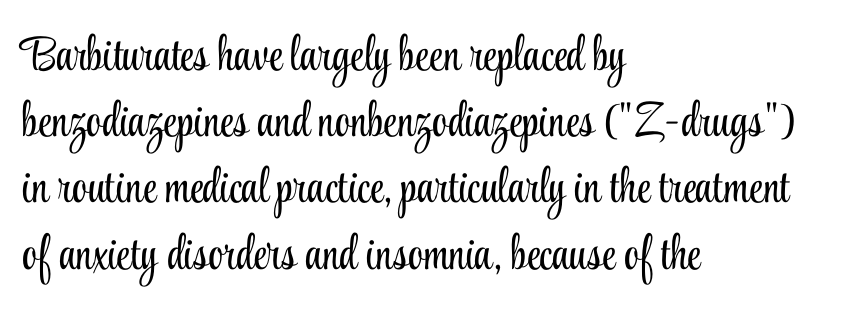
The image shows 48 px light, condensed serif type; set left-aligned, normal line spacing (1.38x), normal letter spacing, not underlined; low stroke contrast and a small x-height.
